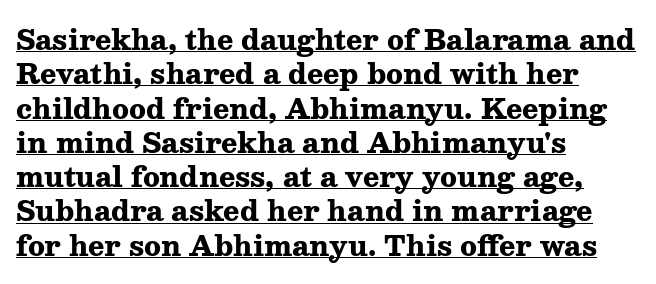
Q: Is the text bold? A: Yes.
Q: Is the text italic (slanted)? A: No, it is upright.
Q: Is the text underlined? A: Yes.
Q: How is the paragraph aligned? A: Left-aligned.
Q: Is the spacing between letters normal or unusually wide? A: Normal.
Q: Is the spacing between lines tight, normal or loose? A: Normal.
